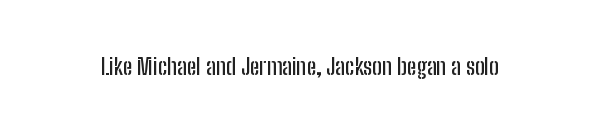
The image shows 23 px text type, upright; set normal letter spacing, not underlined.
